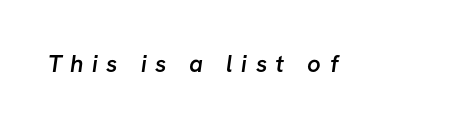
Summary of weight: moderately heavy, a semibold. Beneath every word, the page is bare. Spacing between characters has been opened up far beyond the box default.
